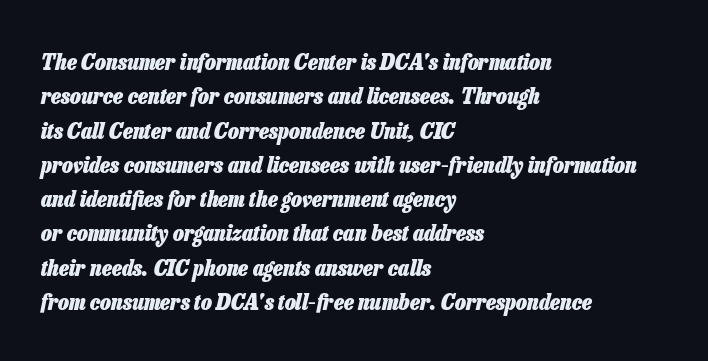
The image shows 23 px bold type, italic (leaning right); set left-aligned, normal line spacing (1.49x), normal letter spacing, not underlined.
